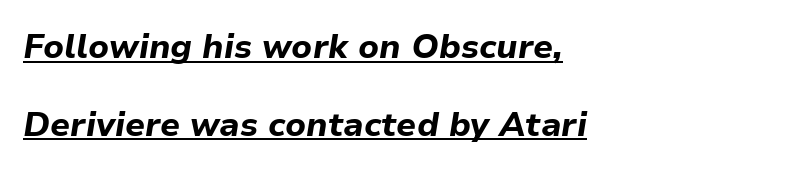
Q: Is the text bold? A: Yes.
Q: Is the text italic (slanted)? A: Yes, it leans right by about 9 degrees.
Q: Is the text underlined? A: Yes.
Q: How is the paragraph aligned? A: Left-aligned.
Q: Is the spacing between letters normal or unusually wide? A: Normal.
Q: Is the spacing between lines tight, normal or loose? A: Loose.
Q: Width (condensed, normal, or wide)? A: Normal.
Q: Stroke contrast? A: Low.
Q: x-height? A: Medium.
Q: Monospaced? A: No.
